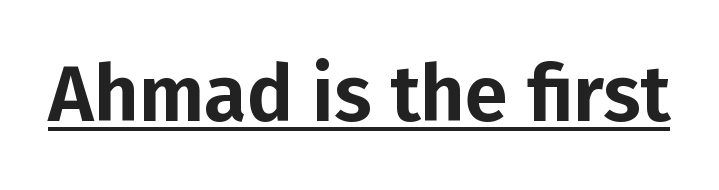
Q: Is the text italic (slanted)? A: No, it is upright.
Q: Is the typeface a serif or a sans-serif typeface? A: Sans-serif.
Q: Is the text underlined? A: Yes.
Q: Is the spacing between letters normal or unusually wide? A: Normal.
Q: Width (condensed, normal, or wide)? A: Normal.
Q: Stroke contrast? A: Low.
Q: x-height? A: Medium.
Q: Monospaced? A: No.
